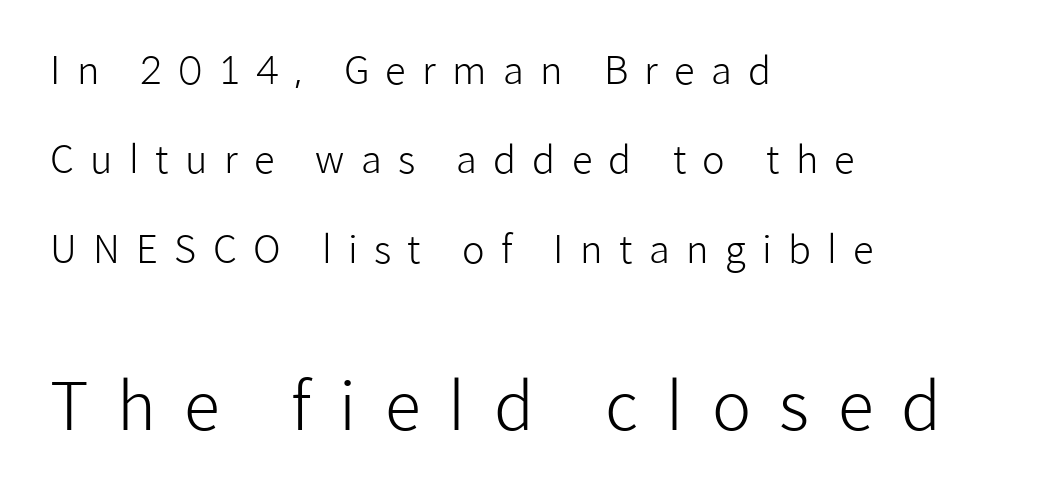
{"serif": "no", "italic": "no", "bold": "no", "weight": "light", "width": "normal", "stroke_contrast": "low", "x_height": "medium", "monospaced": "no", "underline": "no", "align": "left", "line_spacing": "loose", "line_spacing_ratio": 2.35, "letter_spacing": "wide", "letter_spacing_em": 0.43, "larger_block": "second", "size_ratio": 1.74, "glyph_px": 66}
